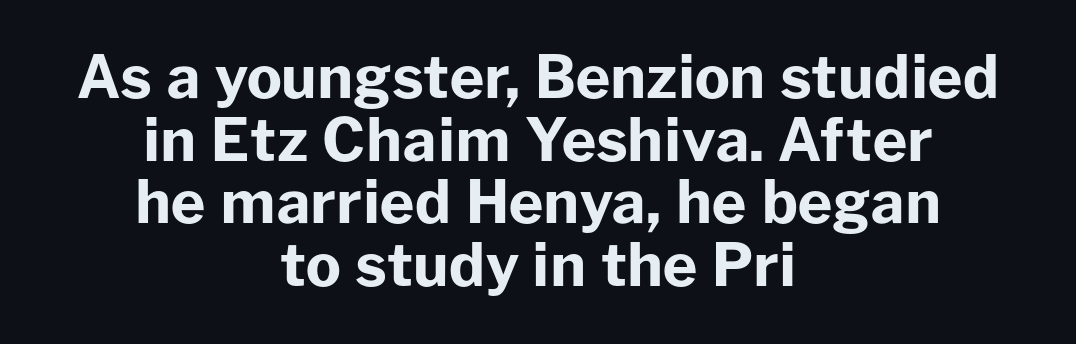
Q: Is the text bold? A: Yes.
Q: Is the text italic (slanted)? A: No, it is upright.
Q: Is the typeface a serif or a sans-serif typeface? A: Sans-serif.
Q: Is the text underlined? A: No.
Q: How is the paragraph aligned? A: Centered.
Q: Is the spacing between letters normal or unusually wide? A: Normal.
Q: Is the spacing between lines tight, normal or loose? A: Tight.
Q: Width (condensed, normal, or wide)? A: Normal.
Q: Stroke contrast? A: Low.
Q: x-height? A: Medium.
Q: Monospaced? A: No.
